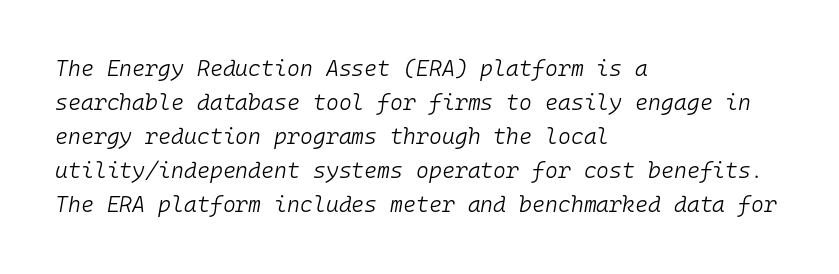
Q: Is the text bold? A: No.
Q: Is the text italic (slanted)? A: Yes, it leans right by about 10 degrees.
Q: Is the text underlined? A: No.
Q: How is the paragraph aligned? A: Left-aligned.
Q: Is the spacing between letters normal or unusually wide? A: Normal.
Q: Is the spacing between lines tight, normal or loose? A: Normal.
